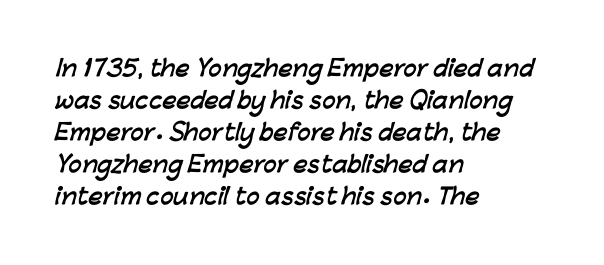
The image shows 22 px bold type; set left-aligned, normal line spacing (1.46x), normal letter spacing, not underlined.
